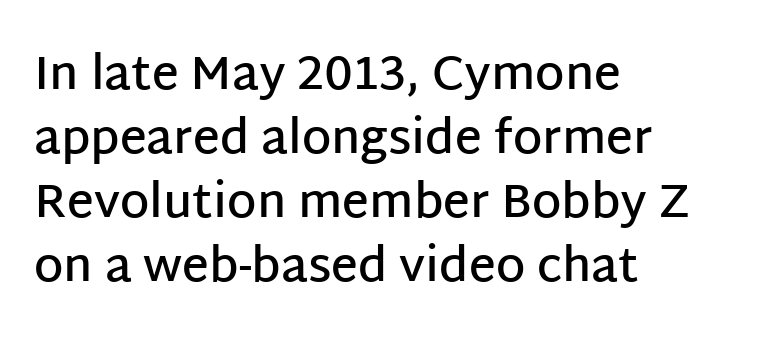
The image shows 47 px semibold sans-serif type, upright; set left-aligned, normal line spacing (1.36x), normal letter spacing, not underlined; low stroke contrast and a large x-height.
